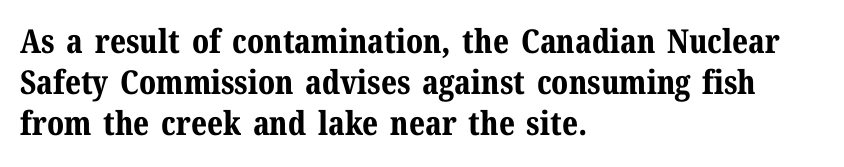
The characters display serif detailing at their extremities. A typesetter would call this zero additional tracking. The compositor pushed each line to the left boundary. Characters remain perfectly vertical along every line.
